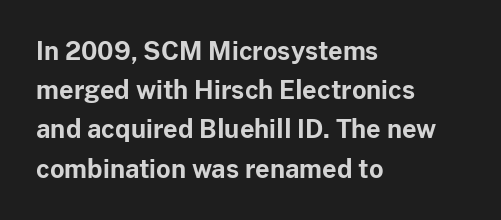
Q: Is the text bold? A: Yes.
Q: Is the text italic (slanted)? A: No, it is upright.
Q: Is the text underlined? A: No.
Q: How is the paragraph aligned? A: Left-aligned.
Q: Is the spacing between letters normal or unusually wide? A: Normal.
Q: Is the spacing between lines tight, normal or loose? A: Normal.
